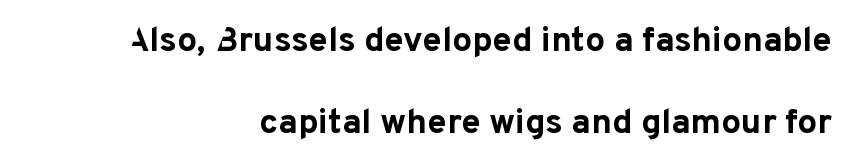
{"serif": "no", "italic": "no", "bold": "yes", "weight": "bold", "width": "normal", "stroke_contrast": "low", "x_height": "medium", "monospaced": "no", "underline": "no", "align": "right", "line_spacing": "loose", "line_spacing_ratio": 2.35, "letter_spacing": "normal", "letter_spacing_em": 0.0, "glyph_px": 35}
